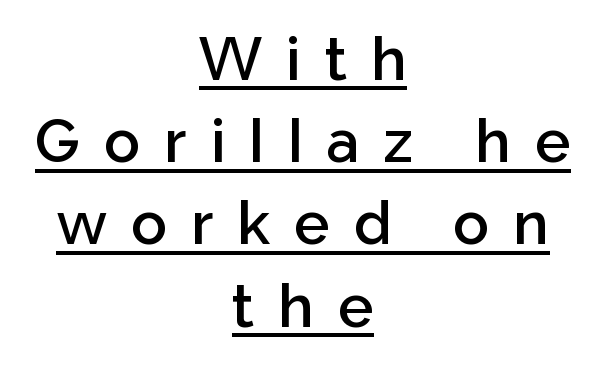
{"serif": "no", "italic": "no", "bold": "semi", "weight": "semibold", "width": "normal", "stroke_contrast": "low", "x_height": "medium", "monospaced": "no", "underline": "yes", "align": "center", "line_spacing": "normal", "line_spacing_ratio": 1.37, "letter_spacing": "wide", "letter_spacing_em": 0.4, "glyph_px": 60}
